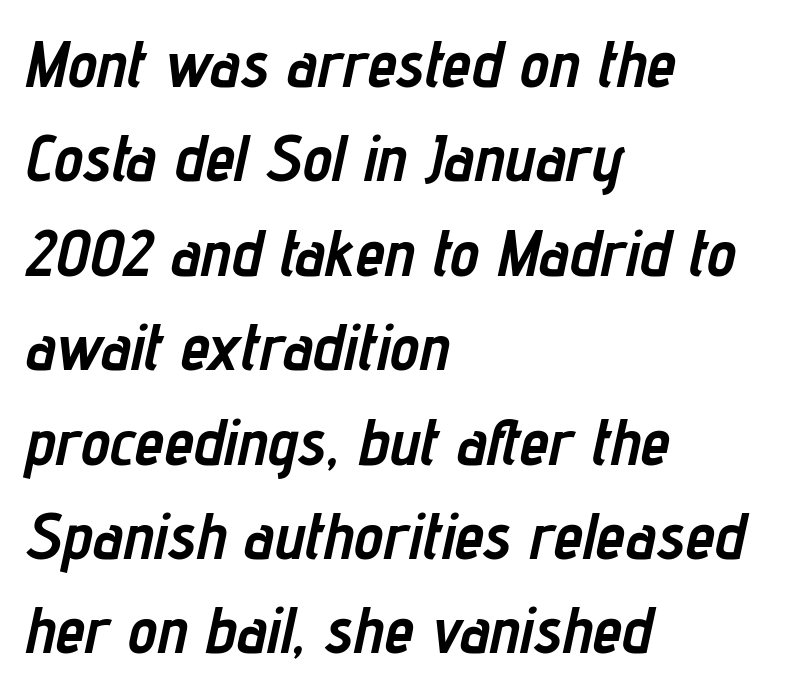
The image shows 66 px semibold, condensed type, italic (leaning right); set left-aligned, normal line spacing (1.43x), normal letter spacing, not underlined; low stroke contrast and a medium x-height.
